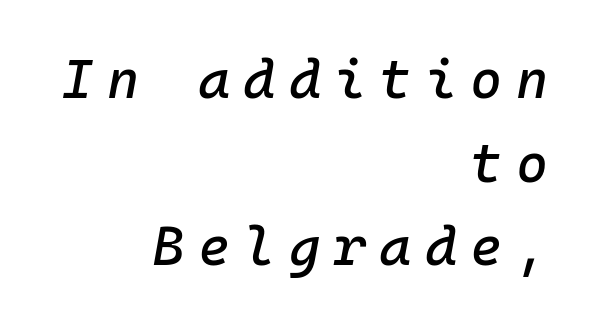
{"italic": "yes", "lean": "right", "slant_degrees": 10, "width": "normal", "stroke_contrast": "low", "x_height": "medium", "monospaced": "yes", "underline": "no", "align": "right", "line_spacing": "normal", "line_spacing_ratio": 1.52, "letter_spacing": "wide", "letter_spacing_em": 0.24, "glyph_px": 55}
